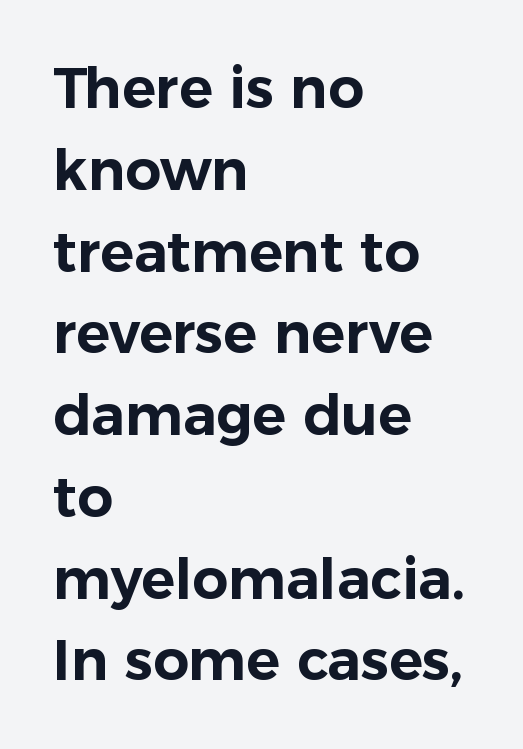
The image shows 56 px sans-serif type, upright; set left-aligned, normal line spacing (1.46x), normal letter spacing, not underlined; low stroke contrast and a medium x-height.
